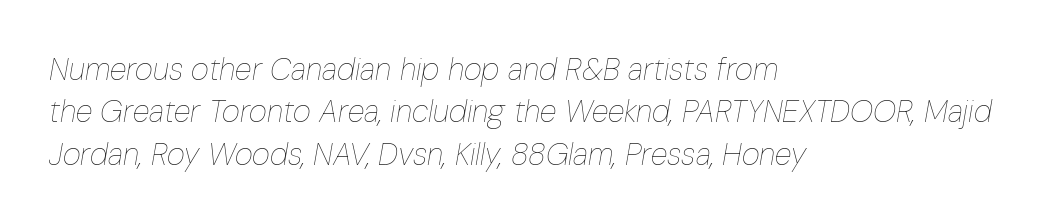
Q: Is the text bold? A: No.
Q: Is the text italic (slanted)? A: Yes, it leans right by about 10 degrees.
Q: Is the text underlined? A: No.
Q: How is the paragraph aligned? A: Left-aligned.
Q: Is the spacing between letters normal or unusually wide? A: Normal.
Q: Is the spacing between lines tight, normal or loose? A: Normal.
Q: Width (condensed, normal, or wide)? A: Condensed.
Q: Stroke contrast? A: Low.
Q: x-height? A: Medium.
Q: Monospaced? A: No.
